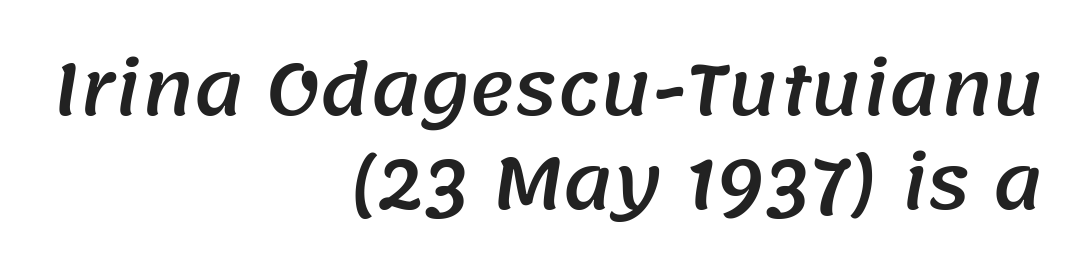
Quick note: underline off. The text was rendered using a sans face with plain stroke endings. Which margin do the lines hug? The right one — the left edge is uneven. In terms of letterspacing, this is plain default setting. What's the leading like? Ordinary, nothing unusual. You could not count columns in this text — the font is proportionally spaced.
